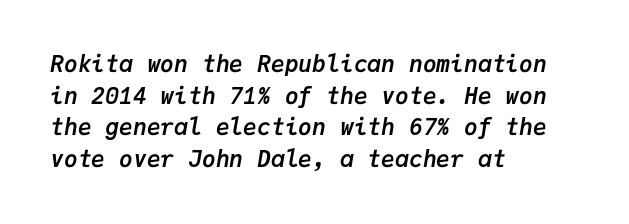
{"italic": "yes", "lean": "right", "slant_degrees": 9, "bold": "yes", "underline": "no", "align": "left", "line_spacing": "normal", "line_spacing_ratio": 1.38, "letter_spacing": "normal", "letter_spacing_em": 0.0, "glyph_px": 23}
